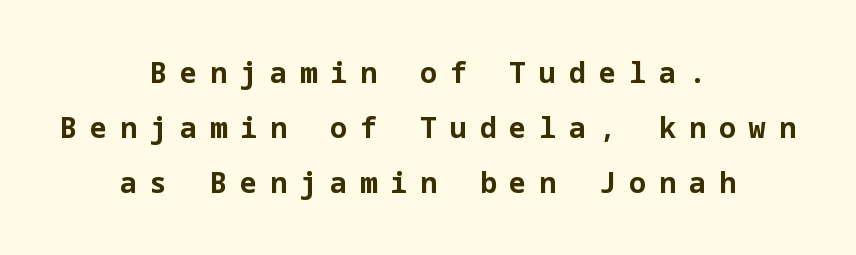
{"serif": "no", "italic": "no", "bold": "yes", "weight": "bold", "width": "normal", "stroke_contrast": "low", "x_height": "medium", "underline": "no", "align": "center", "line_spacing": "loose", "line_spacing_ratio": 1.96, "letter_spacing": "wide", "letter_spacing_em": 0.47, "glyph_px": 28}
